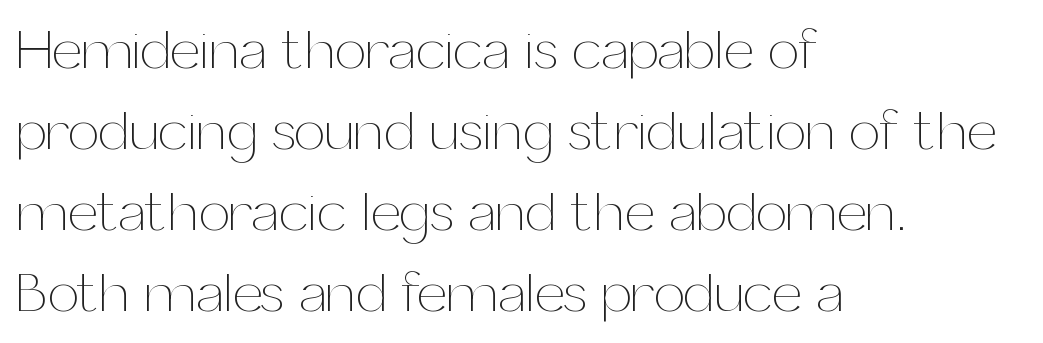
Q: Is the text bold? A: No.
Q: Is the text italic (slanted)? A: No, it is upright.
Q: Is the text underlined? A: No.
Q: How is the paragraph aligned? A: Left-aligned.
Q: Is the spacing between letters normal or unusually wide? A: Normal.
Q: Is the spacing between lines tight, normal or loose? A: Normal.
Q: Width (condensed, normal, or wide)? A: Normal.
Q: Stroke contrast? A: Medium.
Q: x-height? A: Medium.
Q: Monospaced? A: No.
